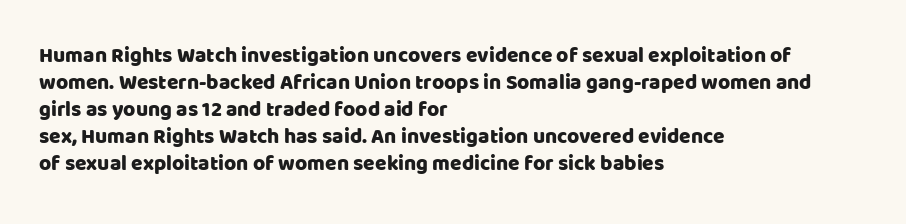
Q: Is the text italic (slanted)? A: No, it is upright.
Q: Is the text underlined? A: No.
Q: How is the paragraph aligned? A: Left-aligned.
Q: Is the spacing between letters normal or unusually wide? A: Normal.
Q: Is the spacing between lines tight, normal or loose? A: Normal.
